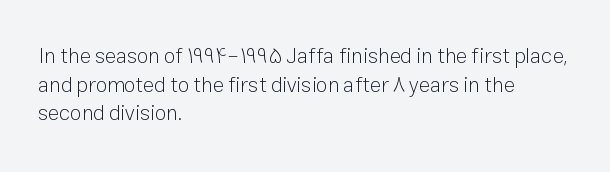
{"italic": "no", "bold": "no", "underline": "no", "align": "left", "line_spacing": "normal", "line_spacing_ratio": 1.36, "letter_spacing": "normal", "letter_spacing_em": 0.0, "glyph_px": 21}
